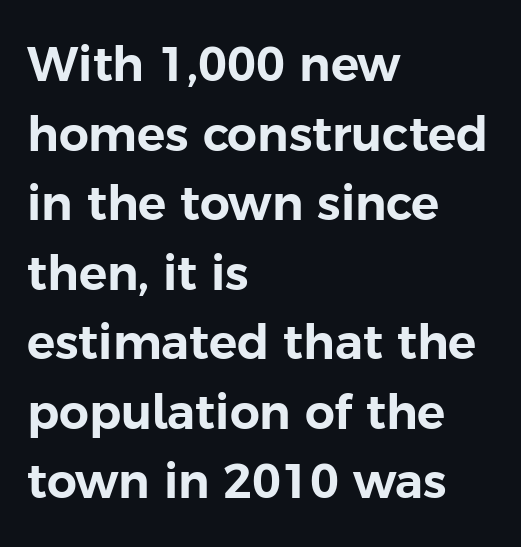
{"serif": "no", "italic": "no", "width": "normal", "stroke_contrast": "low", "x_height": "medium", "monospaced": "no", "underline": "no", "align": "left", "line_spacing": "normal", "line_spacing_ratio": 1.48, "letter_spacing": "normal", "letter_spacing_em": 0.0, "glyph_px": 47}
